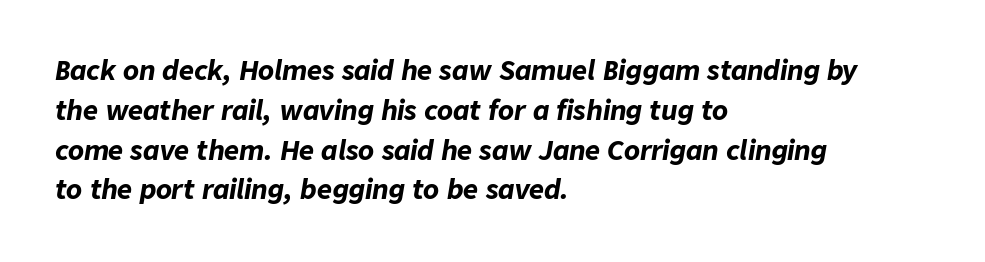
Q: Is the text bold? A: Yes.
Q: Is the text italic (slanted)? A: Yes, it leans right by about 9 degrees.
Q: Is the text underlined? A: No.
Q: How is the paragraph aligned? A: Left-aligned.
Q: Is the spacing between letters normal or unusually wide? A: Normal.
Q: Is the spacing between lines tight, normal or loose? A: Normal.
